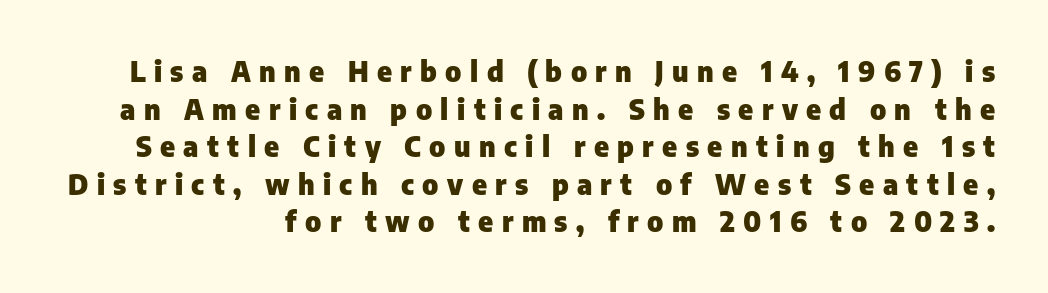
The image shows 28 px heavy sans-serif type, upright; set normal line spacing (1.34x), unusually wide letter spacing (+0.3 em), not underlined; low stroke contrast and a medium x-height.
